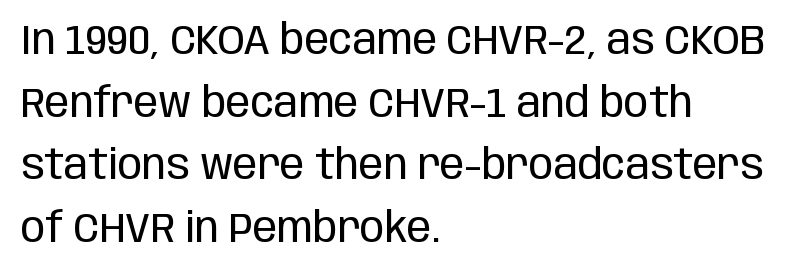
{"serif": "no", "italic": "no", "bold": "no", "weight": "regular", "width": "condensed", "stroke_contrast": "low", "x_height": "large", "monospaced": "no", "underline": "no", "align": "left", "line_spacing": "normal", "line_spacing_ratio": 1.53, "letter_spacing": "normal", "letter_spacing_em": 0.0, "glyph_px": 41}
